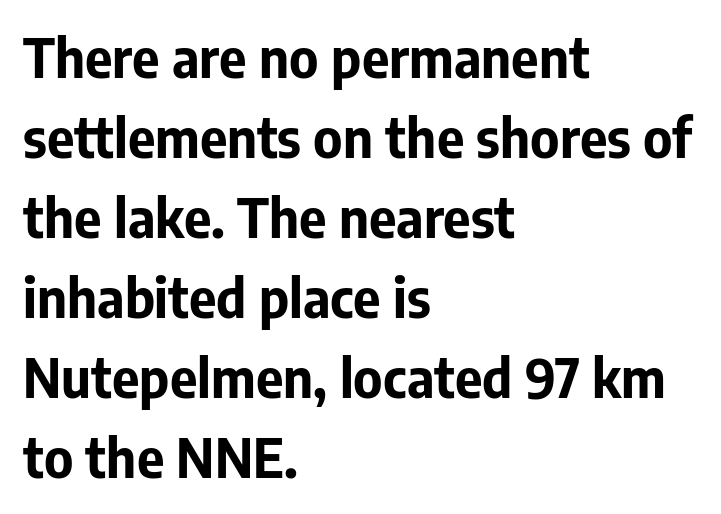
{"serif": "no", "italic": "no", "bold": "yes", "weight": "bold", "width": "normal", "stroke_contrast": "low", "x_height": "medium", "monospaced": "no", "underline": "no", "align": "left", "line_spacing": "normal", "line_spacing_ratio": 1.51, "letter_spacing": "normal", "letter_spacing_em": 0.0, "glyph_px": 53}
